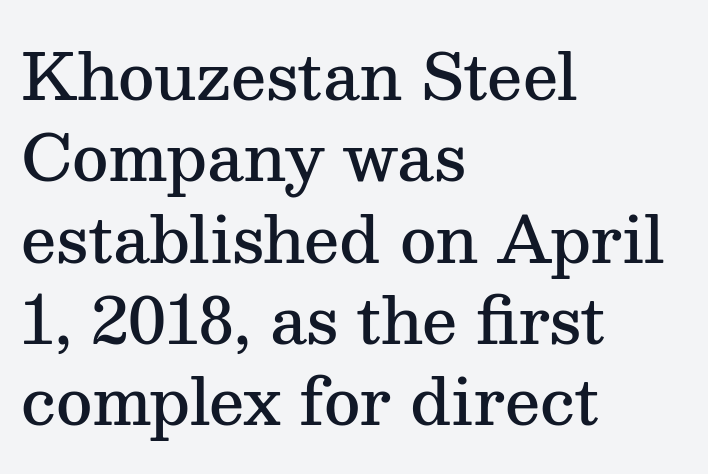
Q: Is the text bold? A: Semi-bold.
Q: Is the text italic (slanted)? A: No, it is upright.
Q: Is the typeface a serif or a sans-serif typeface? A: Serif.
Q: Is the text underlined? A: No.
Q: How is the paragraph aligned? A: Left-aligned.
Q: Is the spacing between letters normal or unusually wide? A: Normal.
Q: Is the spacing between lines tight, normal or loose? A: Normal.
Q: Width (condensed, normal, or wide)? A: Normal.
Q: Stroke contrast? A: Medium.
Q: x-height? A: Medium.
Q: Monospaced? A: No.
